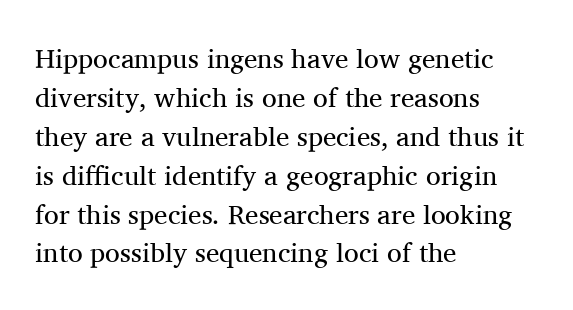
Q: Is the text bold? A: No.
Q: Is the text italic (slanted)? A: No, it is upright.
Q: Is the text underlined? A: No.
Q: How is the paragraph aligned? A: Left-aligned.
Q: Is the spacing between letters normal or unusually wide? A: Normal.
Q: Is the spacing between lines tight, normal or loose? A: Normal.
